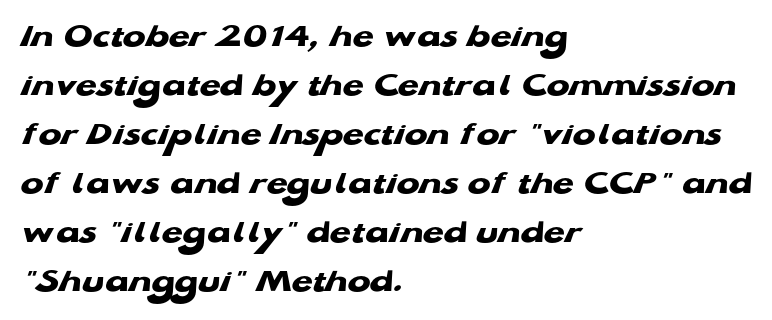
Q: Is the text bold? A: Yes.
Q: Is the typeface a serif or a sans-serif typeface? A: Sans-serif.
Q: Is the text underlined? A: No.
Q: How is the paragraph aligned? A: Left-aligned.
Q: Is the spacing between letters normal or unusually wide? A: Normal.
Q: Is the spacing between lines tight, normal or loose? A: Normal.
Q: Width (condensed, normal, or wide)? A: Wide.
Q: Stroke contrast? A: Low.
Q: x-height? A: Medium.
Q: Monospaced? A: No.
